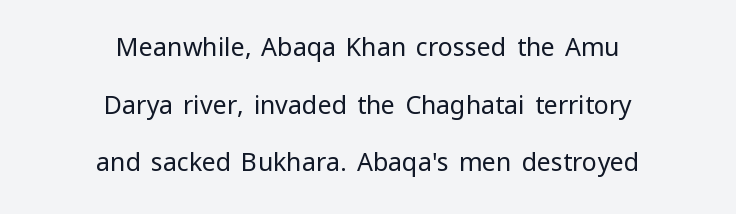
{"italic": "no", "bold": "no", "underline": "no", "align": "center", "line_spacing": "loose", "line_spacing_ratio": 2.31, "letter_spacing": "normal", "letter_spacing_em": 0.0, "glyph_px": 25}
